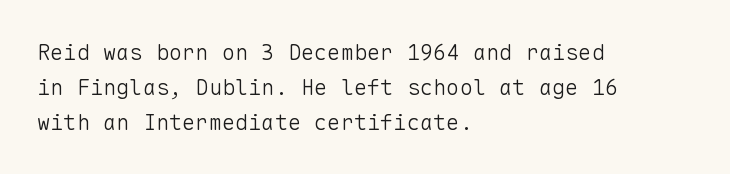
Every stem runs plumb, perpendicular to the baseline. Ink coverage per letter is moderate at most. Does extra space separate the letters? No, they use regular spacing. Line starts are locked; line ends wander. If you measured baseline to baseline, you'd find a middling distance.
